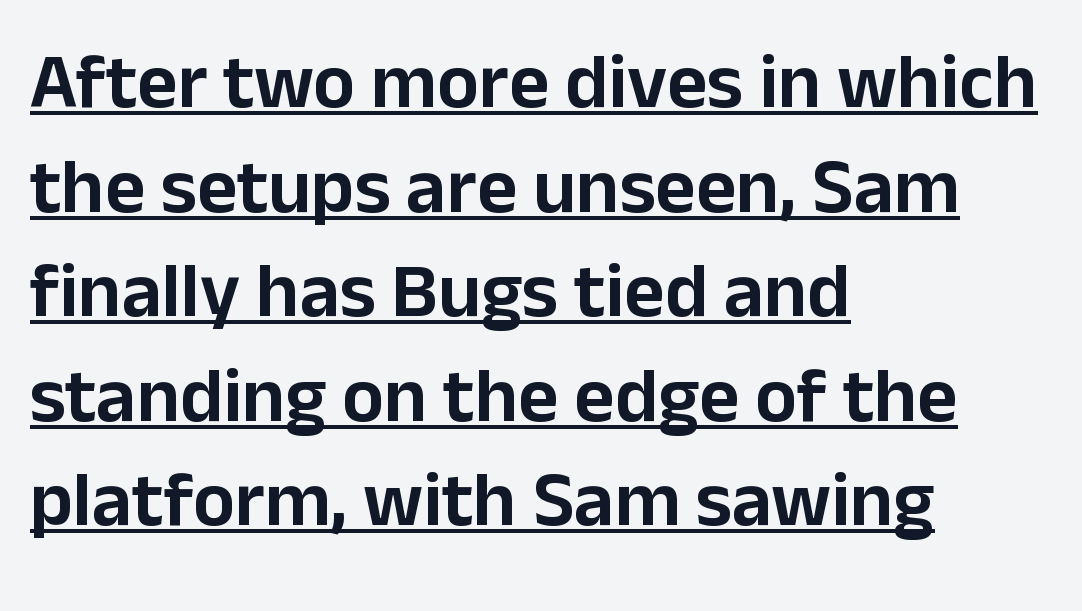
The rendering shows plain stroke endings on the letterforms — a sans-serif design. This sample has the flowing, uneven cadence of proportional lettering. Spacing between characters is what you'd get straight out of the box. It's the straight-up-and-down kind of type. Alignment: flush left.
